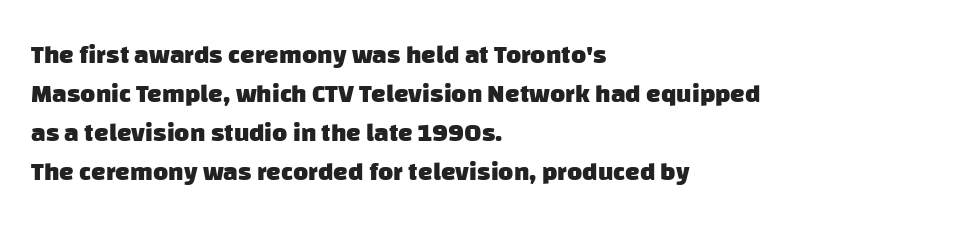
{"bold": "yes", "underline": "no", "align": "left", "line_spacing": "normal", "line_spacing_ratio": 1.5, "letter_spacing": "normal", "letter_spacing_em": 0.0, "glyph_px": 26}
